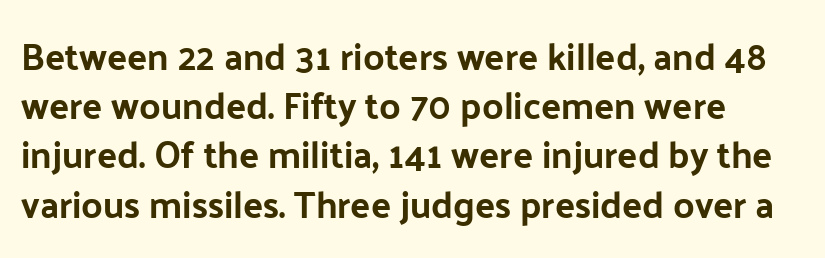
{"serif": "no", "italic": "no", "width": "normal", "stroke_contrast": "low", "x_height": "medium", "monospaced": "no", "underline": "no", "line_spacing": "normal", "line_spacing_ratio": 1.33, "letter_spacing": "normal", "letter_spacing_em": 0.0, "glyph_px": 37}
